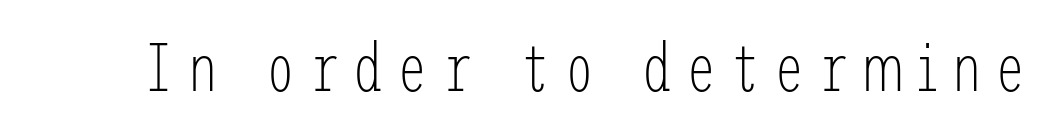
The image shows 69 px light, condensed sans-serif type, upright; set not underlined; low stroke contrast and a medium x-height.
